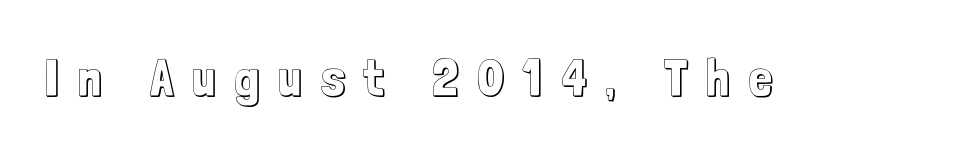
The image shows 52 px condensed type, upright; set unusually wide letter spacing (+0.37 em), not underlined; a medium x-height.
